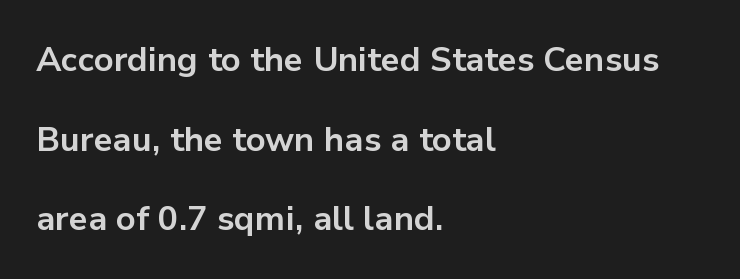
The image shows 34 px bold sans-serif type, upright; set left-aligned, loose line spacing (2.34x), normal letter spacing, not underlined; low stroke contrast and a medium x-height.
